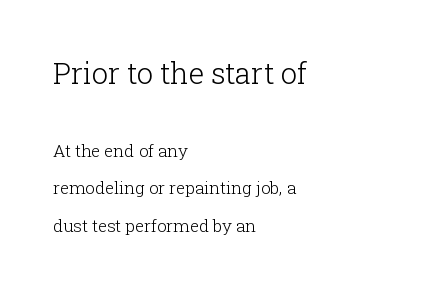
Q: Is the text bold? A: No.
Q: Is the text italic (slanted)? A: No, it is upright.
Q: Is the typeface a serif or a sans-serif typeface? A: Serif.
Q: Is the text underlined? A: No.
Q: How is the paragraph aligned? A: Left-aligned.
Q: Is the spacing between letters normal or unusually wide? A: Normal.
Q: Is the spacing between lines tight, normal or loose? A: Loose.
Q: Which block of text is set in a larger size, the first (top) or the second (bottom)? A: The first (top) one.
Q: Width (condensed, normal, or wide)? A: Normal.
Q: Stroke contrast? A: Low.
Q: x-height? A: Medium.
Q: Monospaced? A: No.
